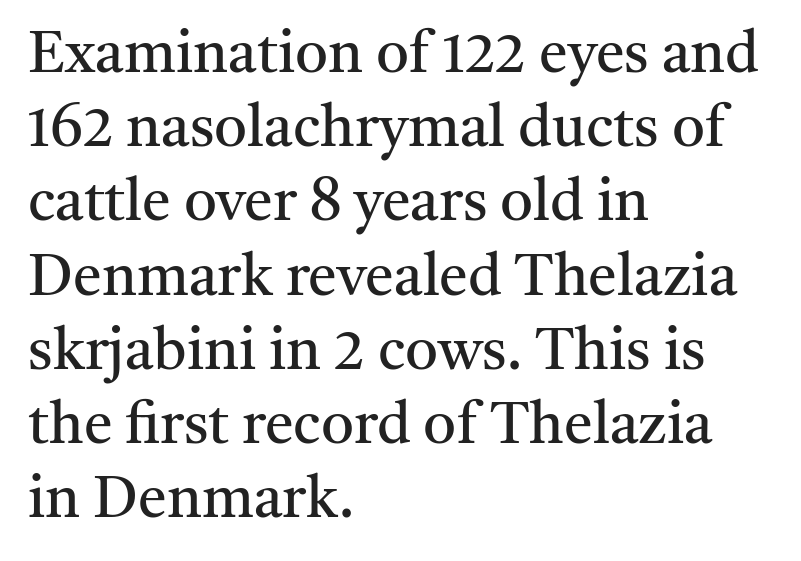
Q: Is the text bold? A: No.
Q: Is the text italic (slanted)? A: No, it is upright.
Q: Is the typeface a serif or a sans-serif typeface? A: Serif.
Q: Is the text underlined? A: No.
Q: How is the paragraph aligned? A: Left-aligned.
Q: Is the spacing between letters normal or unusually wide? A: Normal.
Q: Is the spacing between lines tight, normal or loose? A: Normal.
Q: Width (condensed, normal, or wide)? A: Normal.
Q: Stroke contrast? A: Medium.
Q: x-height? A: Medium.
Q: Monospaced? A: No.
